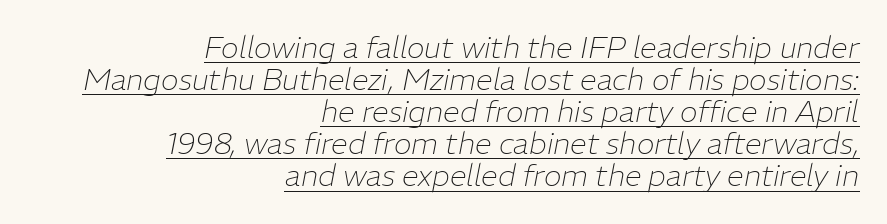
Q: Is the text bold? A: No.
Q: Is the text italic (slanted)? A: Yes, it leans right by about 11 degrees.
Q: Is the text underlined? A: Yes.
Q: How is the paragraph aligned? A: Right-aligned.
Q: Is the spacing between letters normal or unusually wide? A: Normal.
Q: Is the spacing between lines tight, normal or loose? A: Tight.
Q: Width (condensed, normal, or wide)? A: Normal.
Q: Stroke contrast? A: Low.
Q: x-height? A: Medium.
Q: Monospaced? A: No.
